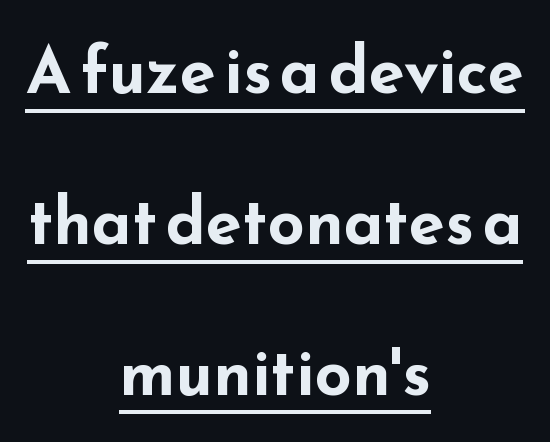
A typesetter would label this face a sans. Does the leading feel generous? Absolutely, it's lavish. Posture: upright roman. Think of a printed novel: that variable character pitch is what you see here. Is the block centered? Yes — each line is placed symmetrically about the middle.
